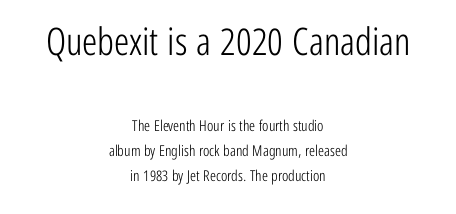
The image shows 38 px light, condensed sans-serif type, upright; set centered, normal line spacing (1.67x), normal letter spacing, not underlined; the first (top) block is 2.53x larger; low stroke contrast and a medium x-height.
